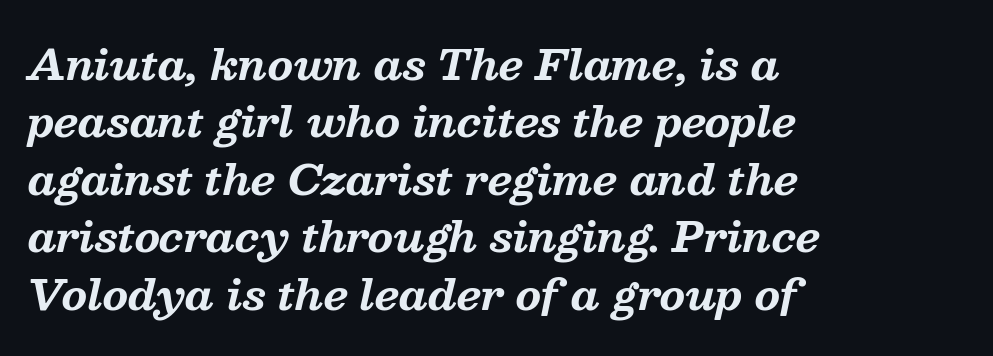
The image shows 41 px bold serif type, italic (leaning right); set left-aligned, normal line spacing (1.4x), normal letter spacing, not underlined; medium stroke contrast and a medium x-height.
